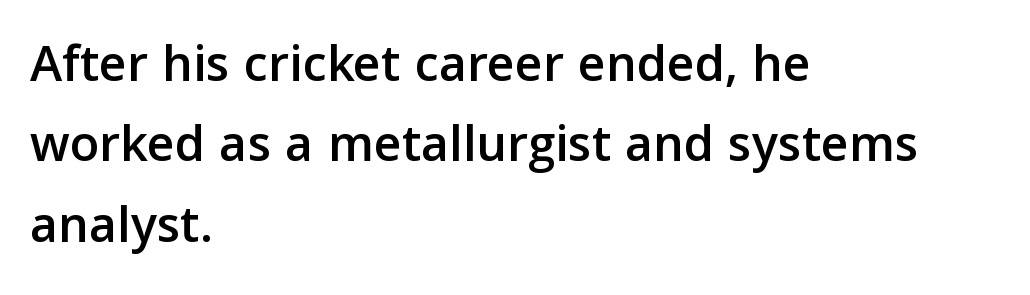
Anything drawn beneath the words? Only blank space. The letters advance in unequal steps, a hallmark of proportional type. This rendering employs a face without finishing strokes, i.e., a sans-serif. This block has exactly the height ordinary leading produces.
